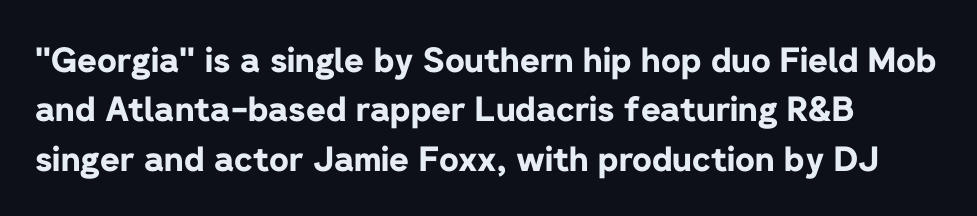
{"serif": "no", "italic": "no", "bold": "yes", "weight": "bold", "width": "normal", "stroke_contrast": "low", "x_height": "medium", "monospaced": "no", "underline": "no", "line_spacing": "normal", "line_spacing_ratio": 1.45, "letter_spacing": "normal", "letter_spacing_em": 0.0, "glyph_px": 34}
